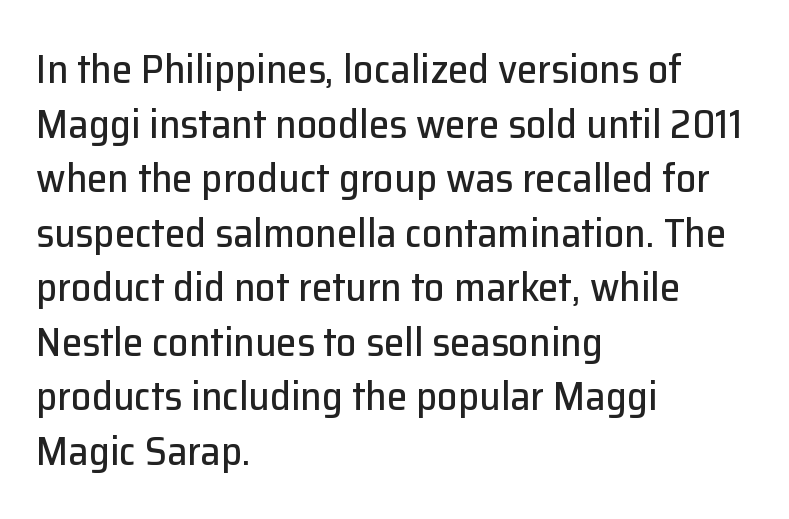
Q: Is the text italic (slanted)? A: No, it is upright.
Q: Is the typeface a serif or a sans-serif typeface? A: Sans-serif.
Q: Is the text underlined? A: No.
Q: How is the paragraph aligned? A: Left-aligned.
Q: Is the spacing between letters normal or unusually wide? A: Normal.
Q: Is the spacing between lines tight, normal or loose? A: Normal.
Q: Width (condensed, normal, or wide)? A: Normal.
Q: Stroke contrast? A: Low.
Q: x-height? A: Medium.
Q: Monospaced? A: No.
